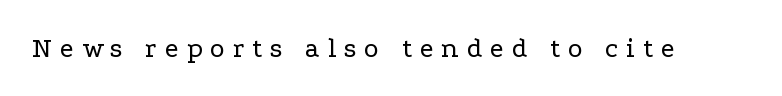
Q: Is the text bold? A: No.
Q: Is the text italic (slanted)? A: No, it is upright.
Q: Is the typeface a serif or a sans-serif typeface? A: Serif.
Q: Is the text underlined? A: No.
Q: Is the spacing between letters normal or unusually wide? A: Unusually wide.
Q: Width (condensed, normal, or wide)? A: Wide.
Q: Stroke contrast? A: Low.
Q: x-height? A: Medium.
Q: Monospaced? A: No.
